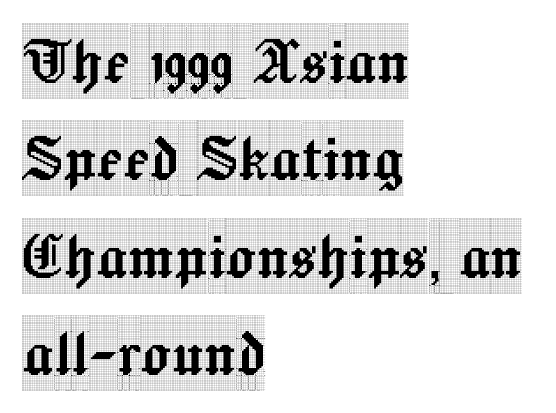
A typesetter would call this proportional, since set widths differ per character. Short and long lines alike share a common starting point at left. Each letter's strokes conclude with small projecting serifs. No extra tracking has been applied to these lines.
